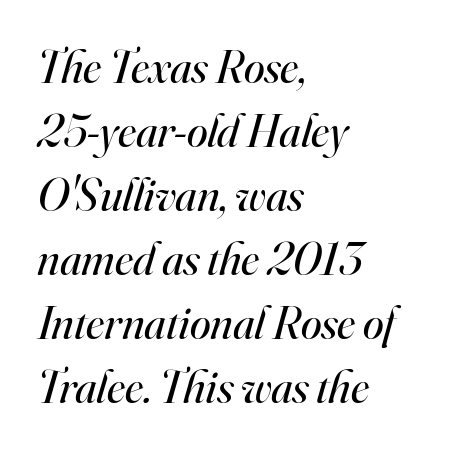
Q: Is the text bold? A: No.
Q: Is the text italic (slanted)? A: Yes, it leans right by about 16 degrees.
Q: Is the typeface a serif or a sans-serif typeface? A: Serif.
Q: Is the text underlined? A: No.
Q: How is the paragraph aligned? A: Left-aligned.
Q: Is the spacing between letters normal or unusually wide? A: Normal.
Q: Is the spacing between lines tight, normal or loose? A: Normal.
Q: Width (condensed, normal, or wide)? A: Normal.
Q: Stroke contrast? A: High.
Q: x-height? A: Small.
Q: Monospaced? A: No.
